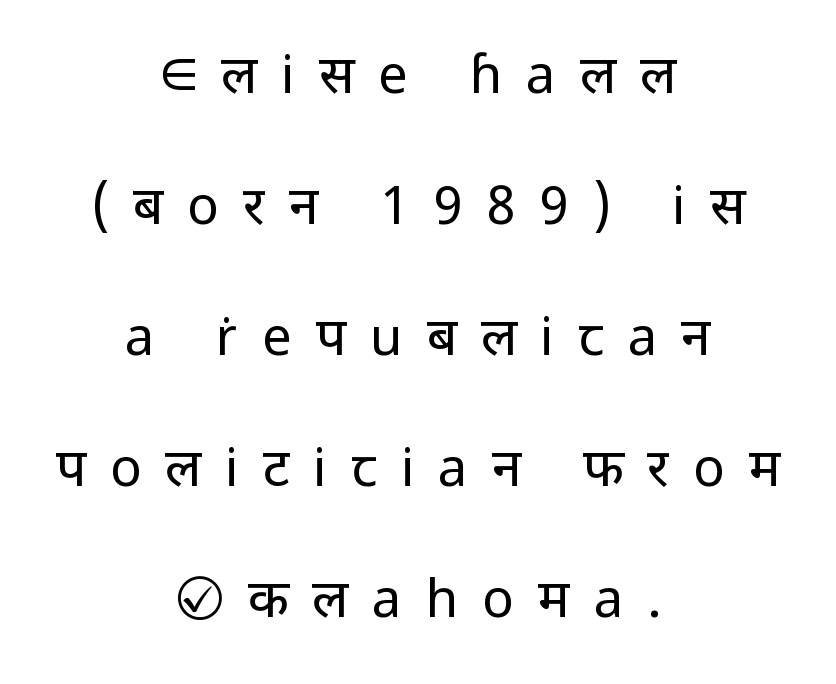
The image shows 53 px regular-weight sans-serif type, upright; set centered, loose line spacing (2.47x), unusually wide letter spacing (+0.45 em), not underlined; low stroke contrast and a medium x-height.
